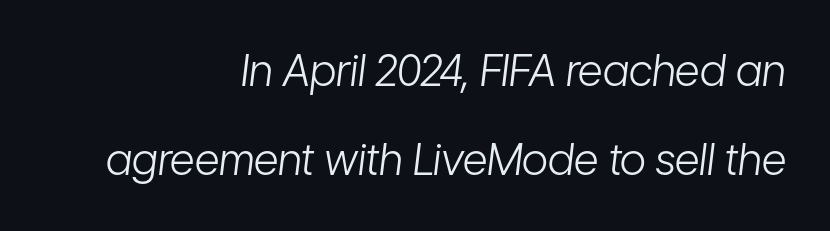
Is there much room between lines? Yes — plenty of vertical air separates them. The setting favours the right margin, as signatures and pull-quotes sometimes do. The strokes are not fattened; the text isn't bold. Spacing verdict: proportional, widths tailored to each character.
